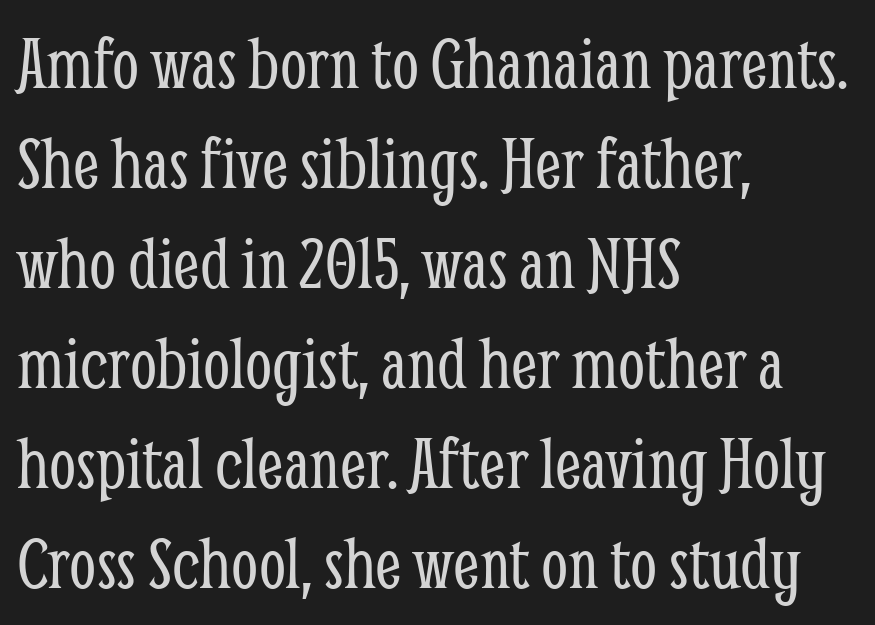
The image shows 77 px light, condensed serif type, upright; set left-aligned, normal line spacing (1.3x), normal letter spacing, not underlined; low stroke contrast and a medium x-height.
